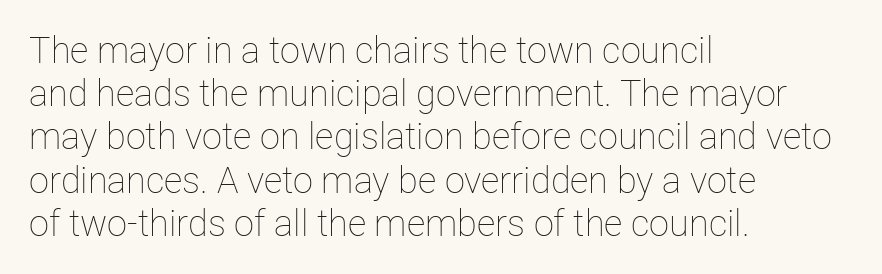
Q: Is the text bold? A: No.
Q: Is the text italic (slanted)? A: No, it is upright.
Q: Is the text underlined? A: No.
Q: How is the paragraph aligned? A: Left-aligned.
Q: Is the spacing between letters normal or unusually wide? A: Normal.
Q: Width (condensed, normal, or wide)? A: Normal.
Q: Stroke contrast? A: Low.
Q: x-height? A: Medium.
Q: Monospaced? A: No.
